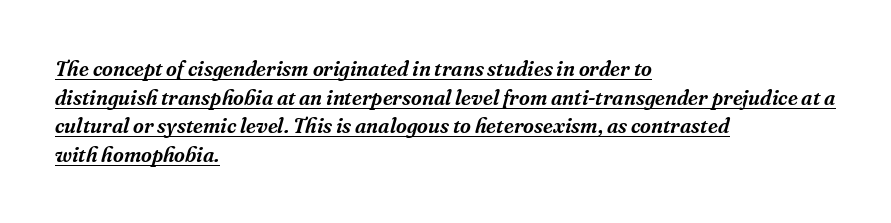
The image shows 21 px text type, italic (leaning right); set left-aligned, normal line spacing (1.36x), normal letter spacing, underlined.
